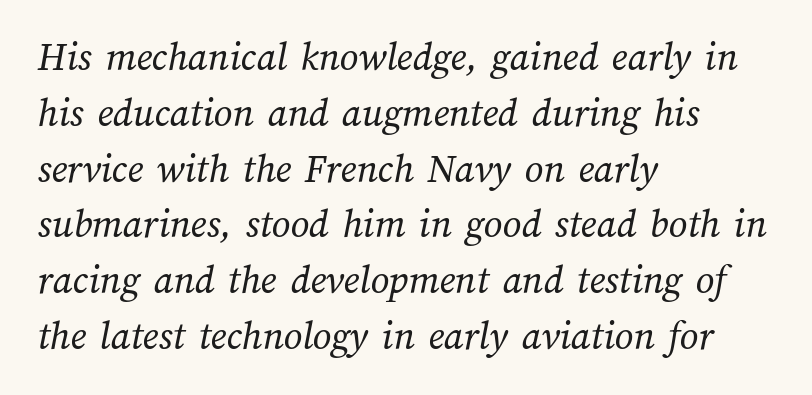
{"bold": "no", "weight": "regular", "width": "normal", "stroke_contrast": "medium", "x_height": "medium", "monospaced": "no", "underline": "no", "align": "left", "line_spacing": "normal", "line_spacing_ratio": 1.36, "letter_spacing": "normal", "letter_spacing_em": 0.0, "glyph_px": 41}
